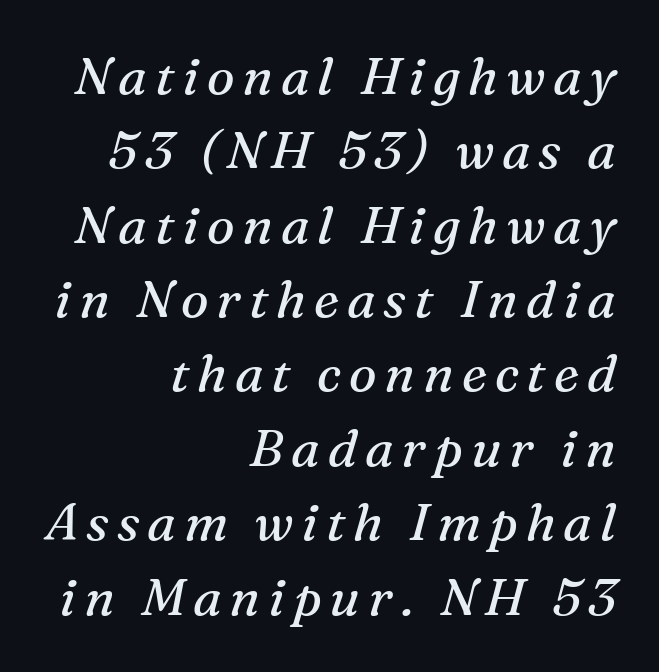
The image shows 52 px regular-weight serif type, italic (leaning right); set right-aligned, normal line spacing (1.43x), not underlined; medium stroke contrast and a medium x-height.
